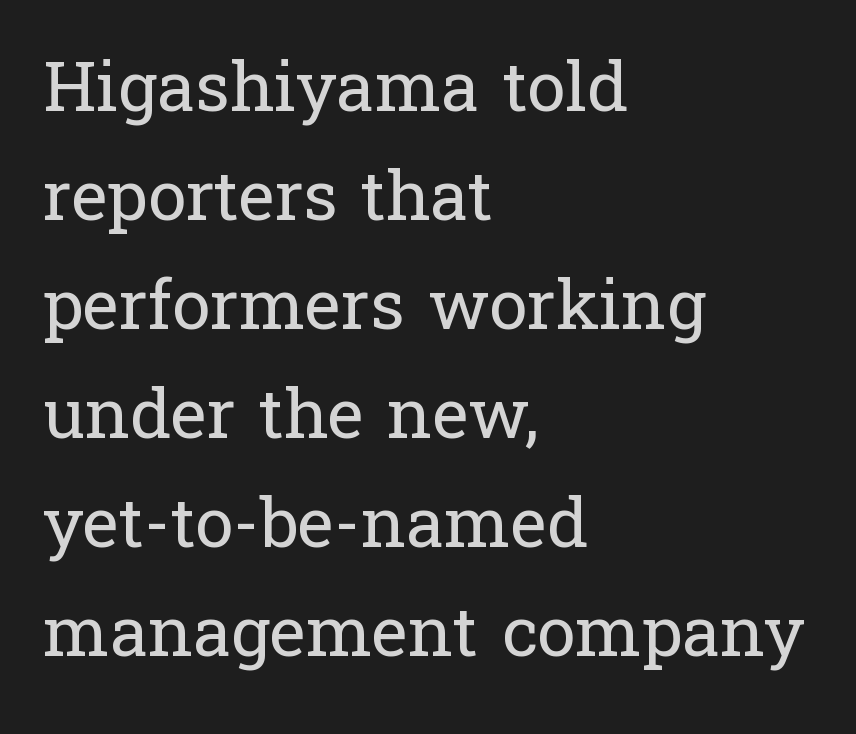
In terms of posture, this sample is upright. Is this a heavy cut? Hardly; it is regular or lighter. Here the designer chose a conventional face with non-uniform glyph widths. Compared with a centered layout, this one pins lines to the left instead.
